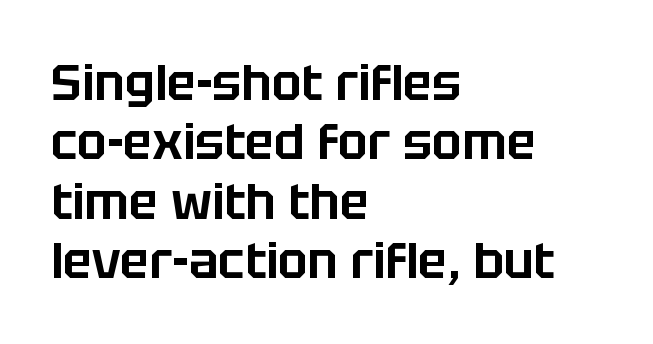
The image shows 49 px sans-serif type, upright; set left-aligned, line spacing 1.21x, normal letter spacing, not underlined; low stroke contrast and a large x-height.
